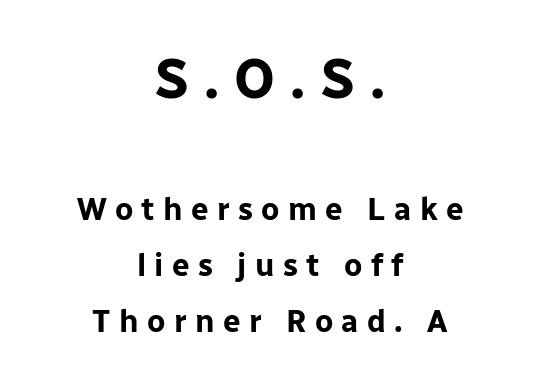
The image shows 55 px bold sans-serif type, upright; set centered, line spacing 1.81x, unusually wide letter spacing (+0.27 em), not underlined; the first (top) block is 1.77x larger; low stroke contrast and a medium x-height.
